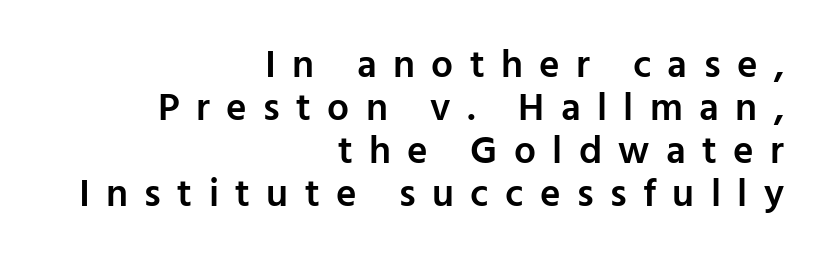
A student would call this right alignment; a typographer would say flush right, rag left. The sample has been set in demibold, a notch under bold. The glyphs are unaccompanied by any horizontal stroke below them. Varying glyph widths throughout — classic text-font behaviour.
